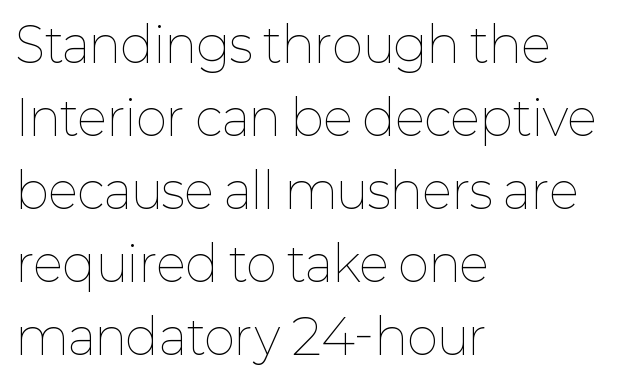
What's the leading like? Ordinary, nothing unusual. Letters have the restrained weight of plain body copy at most. The passage shown has conventional tracking throughout. The axis of the letterforms is exactly vertical. Words float on clear page, feet unadorned. These lines are rendered in a variable-pitch font.
